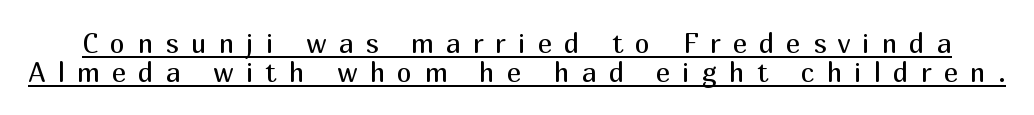
A light-to-regular cut is what we see here. Baseline-to-baseline distance is barely more than the letter height. Every character sits straight up, as roman type does. Substantial extra tracking has been applied to these lines. Descenders here cross a horizontal rule under the line.
